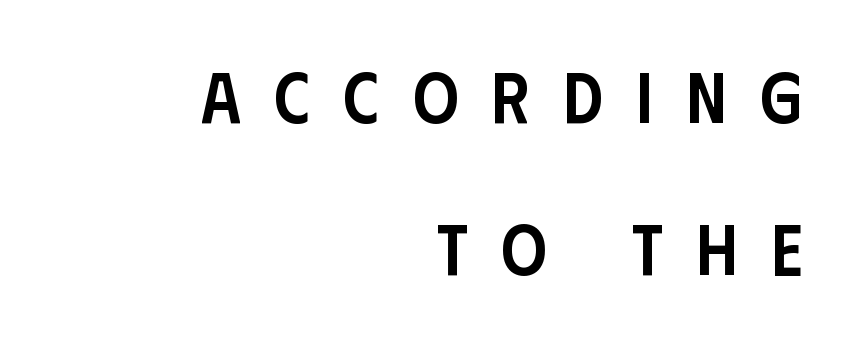
The image shows 71 px semibold, condensed sans-serif type, upright; set right-aligned, loose line spacing (2.14x), unusually wide letter spacing (+0.47 em), not underlined; low stroke contrast and a large x-height.
